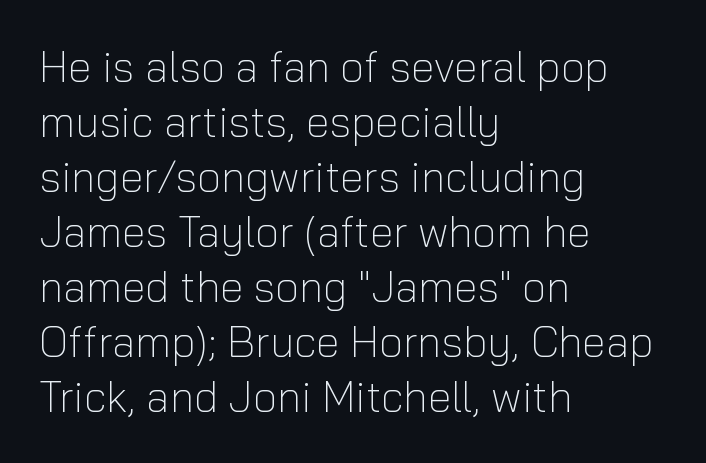
Horizontal alignment here is leftward, the default for most running prose. Glyph-to-glyph distance matches everyday printed text. Leading: standard. No letter is thick-stroked: the sample isn't bold. Each letter keeps its own natural width here, so spacing adapts to shape.
